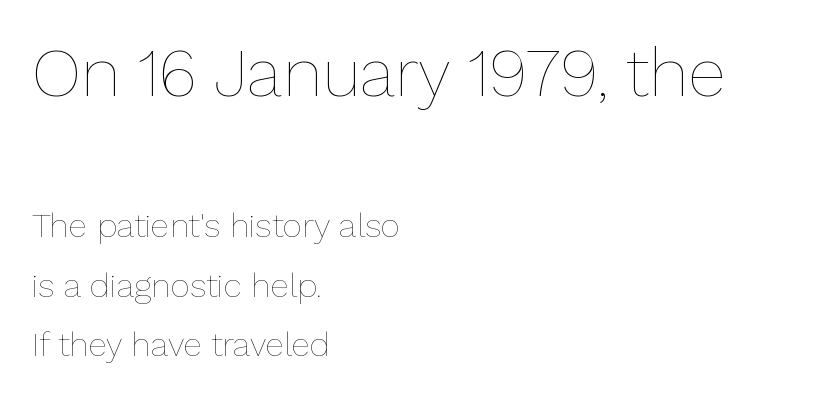
{"italic": "no", "bold": "no", "weight": "thin", "width": "normal", "stroke_contrast": "low", "x_height": "medium", "monospaced": "no", "underline": "no", "align": "left", "line_spacing_ratio": 1.75, "letter_spacing": "normal", "letter_spacing_em": 0.0, "larger_block": "first", "size_ratio": 2.0, "glyph_px": 68}
